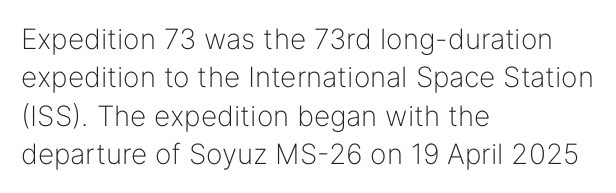
Q: Is the text bold? A: No.
Q: Is the text italic (slanted)? A: No, it is upright.
Q: Is the typeface a serif or a sans-serif typeface? A: Sans-serif.
Q: Is the text underlined? A: No.
Q: How is the paragraph aligned? A: Left-aligned.
Q: Is the spacing between letters normal or unusually wide? A: Normal.
Q: Is the spacing between lines tight, normal or loose? A: Normal.
Q: Width (condensed, normal, or wide)? A: Normal.
Q: Stroke contrast? A: Low.
Q: x-height? A: Medium.
Q: Monospaced? A: No.
